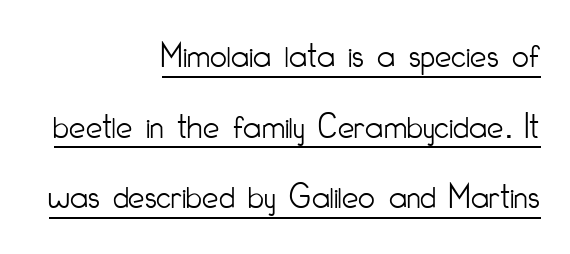
Q: Is the text bold? A: No.
Q: Is the text italic (slanted)? A: No, it is upright.
Q: Is the typeface a serif or a sans-serif typeface? A: Sans-serif.
Q: Is the text underlined? A: Yes.
Q: How is the paragraph aligned? A: Right-aligned.
Q: Is the spacing between letters normal or unusually wide? A: Normal.
Q: Is the spacing between lines tight, normal or loose? A: Loose.
Q: Width (condensed, normal, or wide)? A: Condensed.
Q: Stroke contrast? A: Low.
Q: x-height? A: Small.
Q: Monospaced? A: No.
